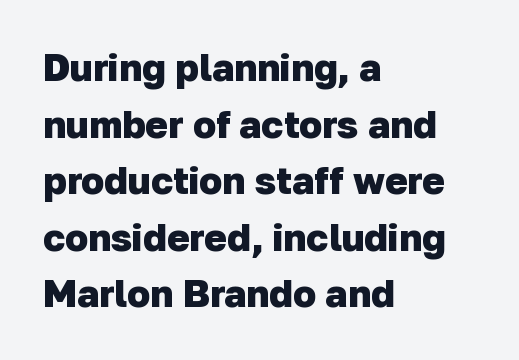
{"serif": "no", "bold": "yes", "weight": "heavy", "width": "normal", "stroke_contrast": "low", "x_height": "medium", "monospaced": "no", "underline": "no", "align": "left", "line_spacing": "normal", "line_spacing_ratio": 1.49, "letter_spacing": "normal", "letter_spacing_em": 0.0, "glyph_px": 38}
